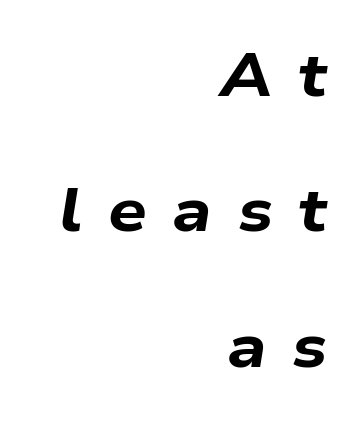
The image shows 61 px bold, wide type, italic (leaning right); set right-aligned, loose line spacing (2.22x), unusually wide letter spacing (+0.42 em), not underlined; low stroke contrast and a medium x-height.
